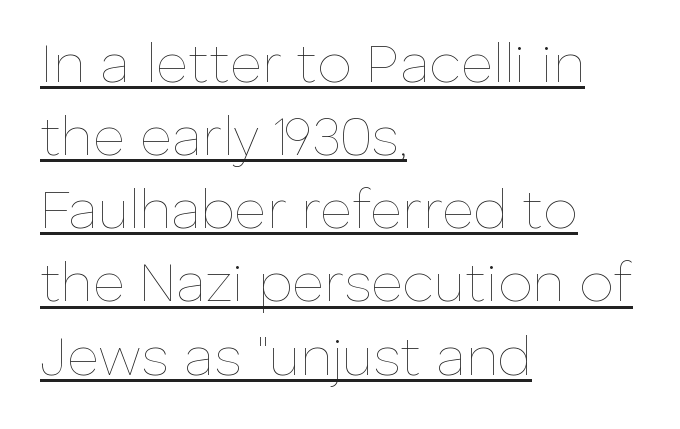
The image shows 55 px thin type, upright; set left-aligned, normal line spacing (1.33x), normal letter spacing, underlined; low stroke contrast and a medium x-height.
